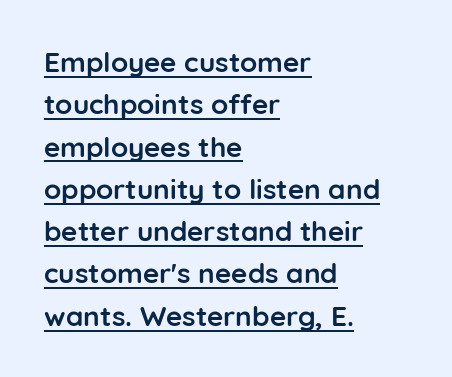
{"serif": "no", "italic": "no", "bold": "yes", "weight": "semibold", "width": "normal", "stroke_contrast": "low", "x_height": "medium", "monospaced": "no", "underline": "yes", "align": "left", "line_spacing": "normal", "line_spacing_ratio": 1.51, "letter_spacing": "normal", "letter_spacing_em": 0.0, "glyph_px": 28}
